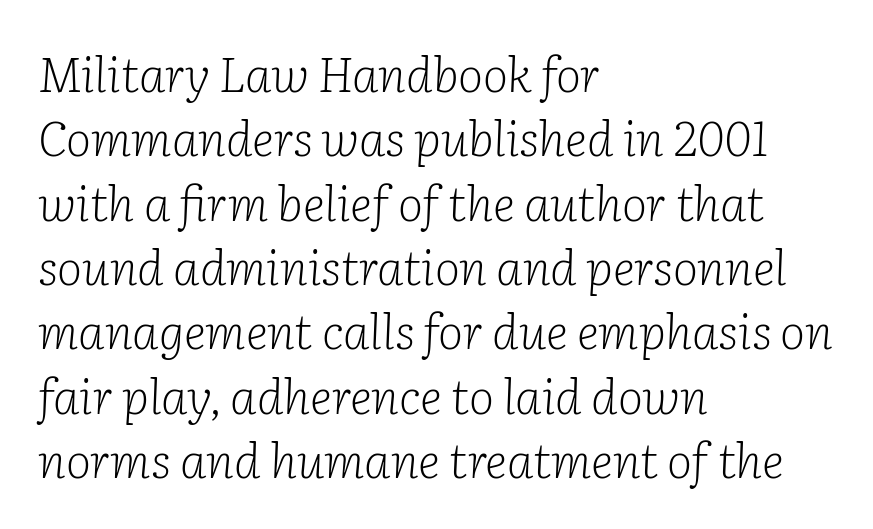
{"serif": "yes", "italic": "yes", "lean": "right", "slant_degrees": 2, "bold": "no", "weight": "light", "width": "normal", "stroke_contrast": "low", "x_height": "medium", "monospaced": "no", "underline": "no", "align": "left", "line_spacing": "normal", "line_spacing_ratio": 1.34, "letter_spacing": "normal", "letter_spacing_em": 0.0, "glyph_px": 48}
